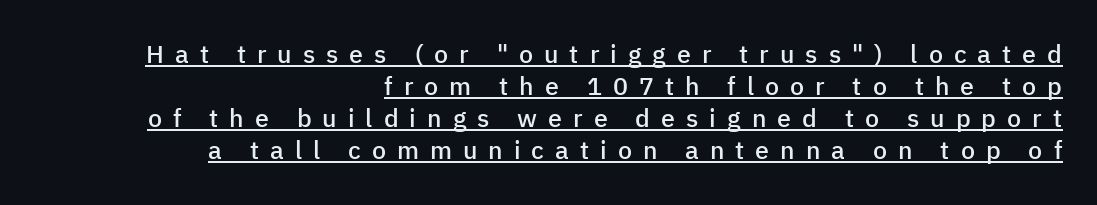
Nope, not italic — everything's standing straight. Interline gaps are of average width in this sample. A typographer would call this underscored text. Emphasis by weight is partial: semibold.
